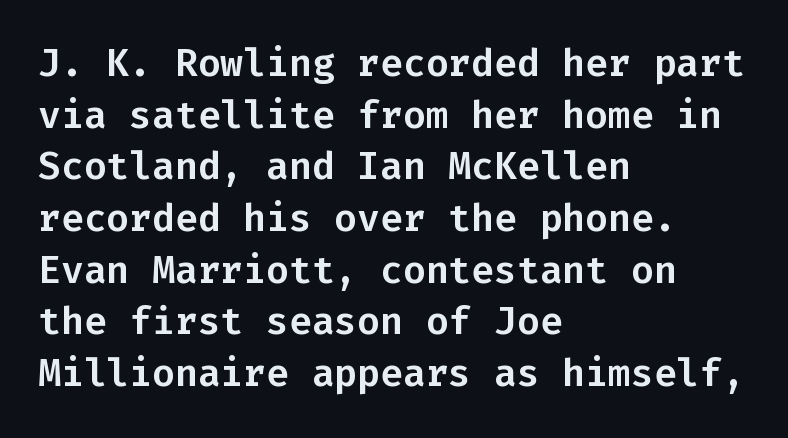
Q: Is the text italic (slanted)? A: No, it is upright.
Q: Is the typeface a serif or a sans-serif typeface? A: Sans-serif.
Q: Is the text underlined? A: No.
Q: How is the paragraph aligned? A: Left-aligned.
Q: Is the spacing between letters normal or unusually wide? A: Normal.
Q: Is the spacing between lines tight, normal or loose? A: Normal.
Q: Width (condensed, normal, or wide)? A: Normal.
Q: Stroke contrast? A: Low.
Q: x-height? A: Medium.
Q: Monospaced? A: Yes.
